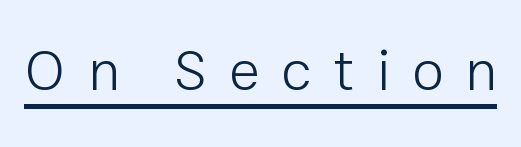
The image shows 57 px light sans-serif type, upright; set unusually wide letter spacing (+0.38 em), underlined; low stroke contrast and a medium x-height.
